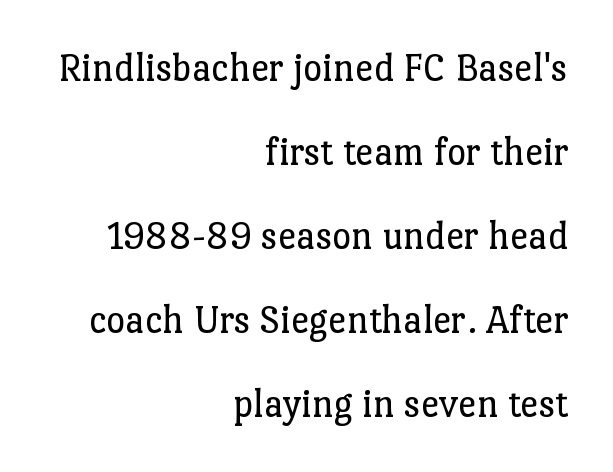
Q: Is the text bold? A: No.
Q: Is the text italic (slanted)? A: No, it is upright.
Q: Is the typeface a serif or a sans-serif typeface? A: Serif.
Q: Is the text underlined? A: No.
Q: How is the paragraph aligned? A: Right-aligned.
Q: Is the spacing between letters normal or unusually wide? A: Normal.
Q: Is the spacing between lines tight, normal or loose? A: Loose.
Q: Width (condensed, normal, or wide)? A: Normal.
Q: Stroke contrast? A: Low.
Q: x-height? A: Medium.
Q: Monospaced? A: No.
